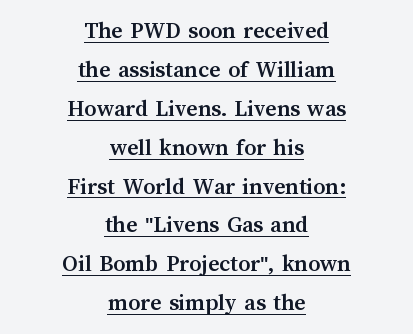
Q: Is the text bold? A: Yes.
Q: Is the text italic (slanted)? A: No, it is upright.
Q: Is the text underlined? A: Yes.
Q: How is the paragraph aligned? A: Centered.
Q: Is the spacing between letters normal or unusually wide? A: Normal.
Q: Is the spacing between lines tight, normal or loose? A: Normal.
